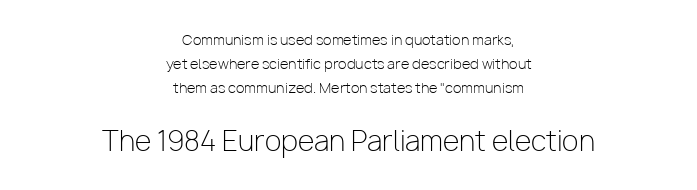
Every stem runs plumb, perpendicular to the baseline. The strip under each line holds only bare page. In terms of letterspacing, this is plain default setting. A centered setting, common on invitations and titles, is used for this passage. Two sizes are in play, and the larger belongs to the second block. The typeface has the unassuming heft of standard copy or less.
